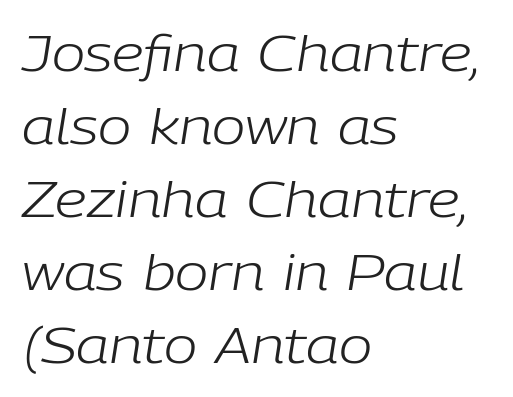
The area under the type is left untouched. Every row of glyphs begins at an identical x-position on the left. Does the lettering tilt? It does — this is italic. The cut favours lightness, reaching ordinary text weight at its darkest.
